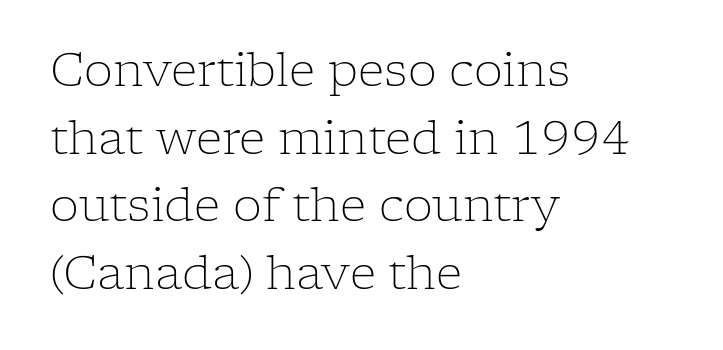
The line texture is even and compact thanks to regular tracking. The typeface chosen for these lines features serifs. Beneath every word, the page is bare. The axis of the letterforms is exactly vertical.
